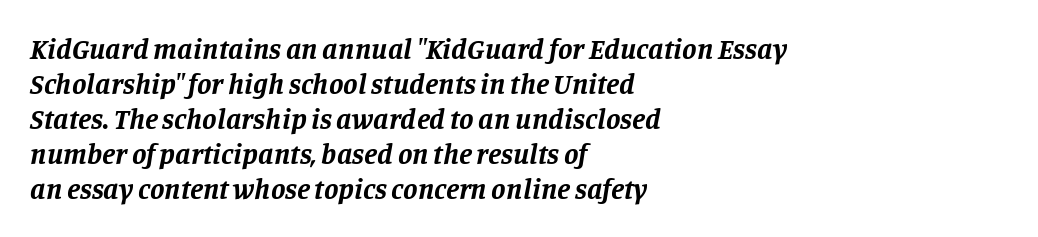
Q: Is the text bold? A: Yes.
Q: Is the text italic (slanted)? A: Yes, it leans right by about 11 degrees.
Q: Is the typeface a serif or a sans-serif typeface? A: Serif.
Q: Is the text underlined? A: No.
Q: How is the paragraph aligned? A: Left-aligned.
Q: Is the spacing between letters normal or unusually wide? A: Normal.
Q: Width (condensed, normal, or wide)? A: Normal.
Q: Stroke contrast? A: Low.
Q: x-height? A: Large.
Q: Monospaced? A: No.
